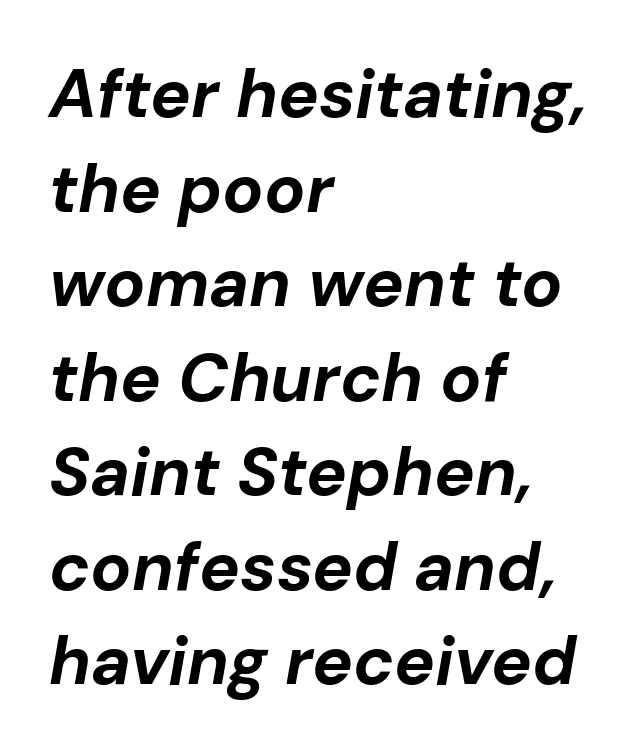
Look at the stroke-to-counter ratio: heavy, a bold. Character widths vary here, with narrow letters taking less room than wide ones. Successive baselines arrive at the customary interval. Each word holds together tightly as a unit, with standard inter-letter gaps. The paragraph has a hard left edge and a soft right edge. Posture: slanted.
